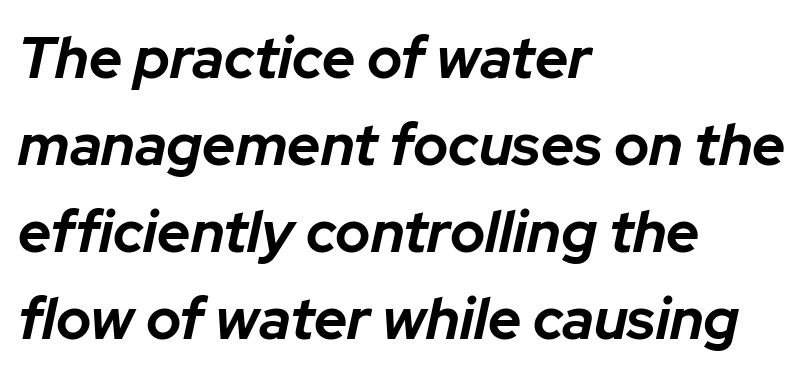
Which margin do the lines hug? The left one — the right edge is uneven. The letterforms sit shoulder to shoulder at normal distance. There's an unmistakable incline to the writing here. Proportional: the letters do not fall into vertical columns.
